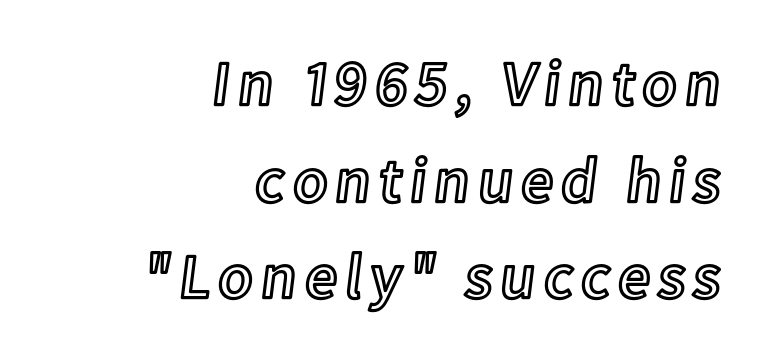
The image shows 64 px text type; set right-aligned, normal line spacing (1.51x), not underlined; a medium x-height.
